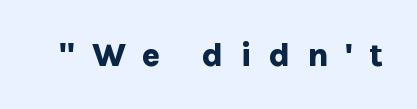
The image shows 34 px bold sans-serif type, upright; set unusually wide letter spacing (+0.48 em), not underlined; low stroke contrast and a medium x-height.
